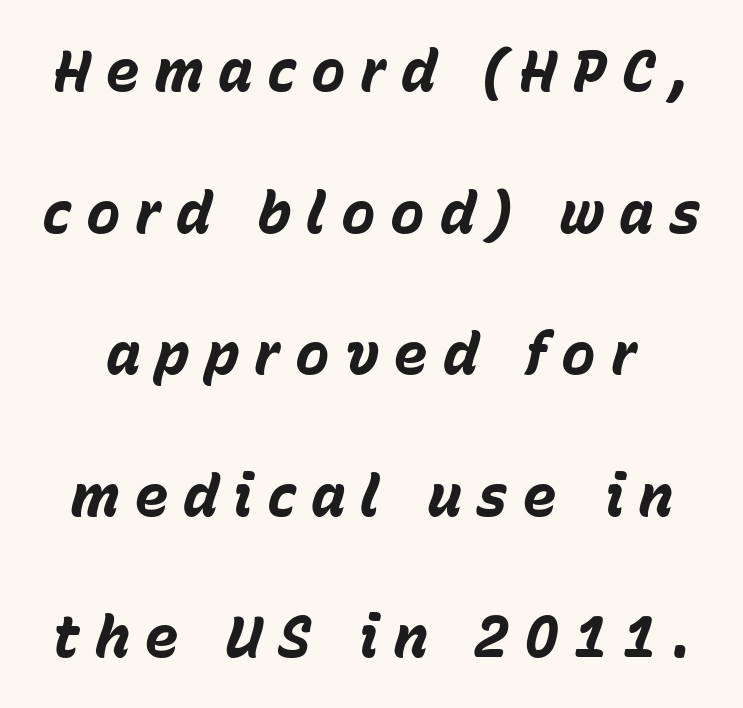
{"italic": "yes", "lean": "right", "slant_degrees": 15, "bold": "yes", "weight": "bold", "width": "normal", "stroke_contrast": "low", "x_height": "medium", "monospaced": "no", "underline": "no", "line_spacing": "loose", "line_spacing_ratio": 2.44, "letter_spacing": "wide", "letter_spacing_em": 0.25, "glyph_px": 58}
